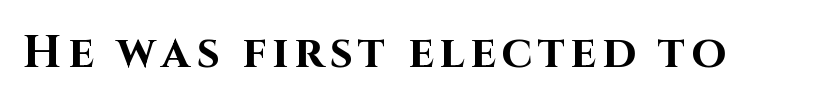
The image shows 45 px bold sans-serif type, upright; set not underlined; high stroke contrast and a large x-height.
